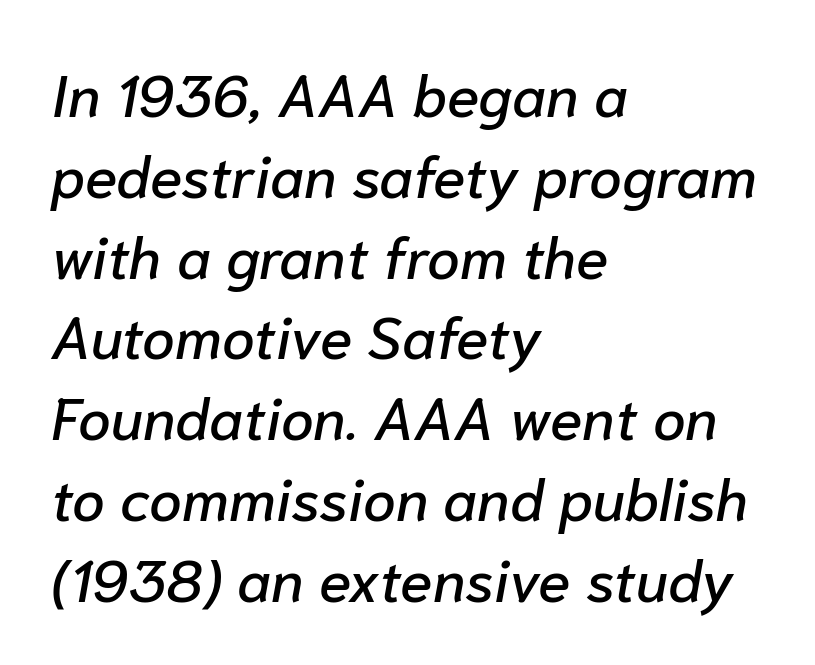
{"italic": "yes", "lean": "right", "slant_degrees": 10, "width": "normal", "stroke_contrast": "low", "x_height": "medium", "monospaced": "no", "underline": "no", "align": "left", "line_spacing": "normal", "line_spacing_ratio": 1.37, "letter_spacing": "normal", "letter_spacing_em": 0.0, "glyph_px": 59}
